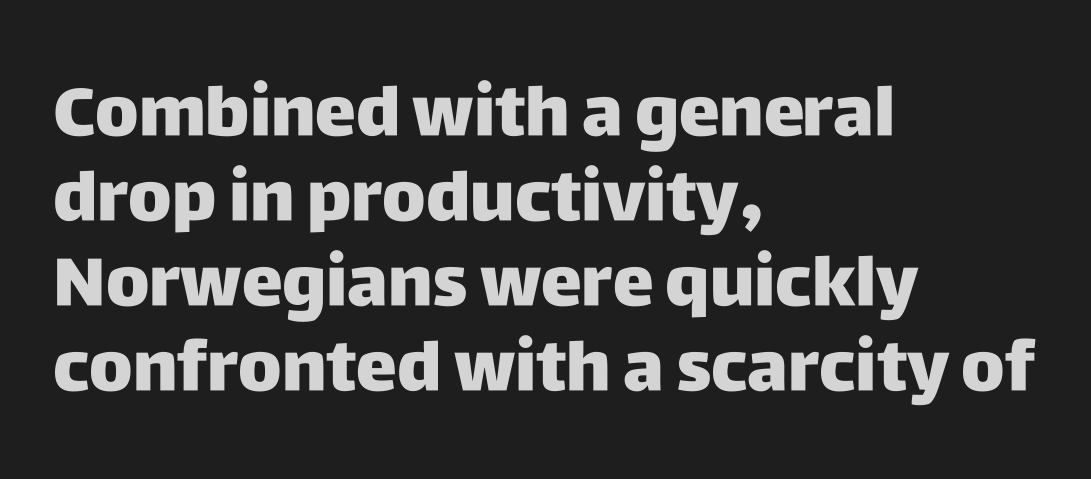
Q: Is the text italic (slanted)? A: No, it is upright.
Q: Is the typeface a serif or a sans-serif typeface? A: Sans-serif.
Q: Is the text underlined? A: No.
Q: How is the paragraph aligned? A: Left-aligned.
Q: Is the spacing between letters normal or unusually wide? A: Normal.
Q: Width (condensed, normal, or wide)? A: Normal.
Q: Stroke contrast? A: Low.
Q: x-height? A: Large.
Q: Monospaced? A: No.
